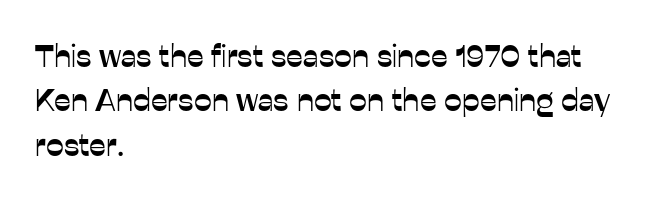
Q: Is the text italic (slanted)? A: No, it is upright.
Q: Is the typeface a serif or a sans-serif typeface? A: Sans-serif.
Q: Is the text underlined? A: No.
Q: How is the paragraph aligned? A: Left-aligned.
Q: Is the spacing between letters normal or unusually wide? A: Normal.
Q: Is the spacing between lines tight, normal or loose? A: Normal.
Q: Width (condensed, normal, or wide)? A: Normal.
Q: Stroke contrast? A: Low.
Q: x-height? A: Medium.
Q: Monospaced? A: No.
